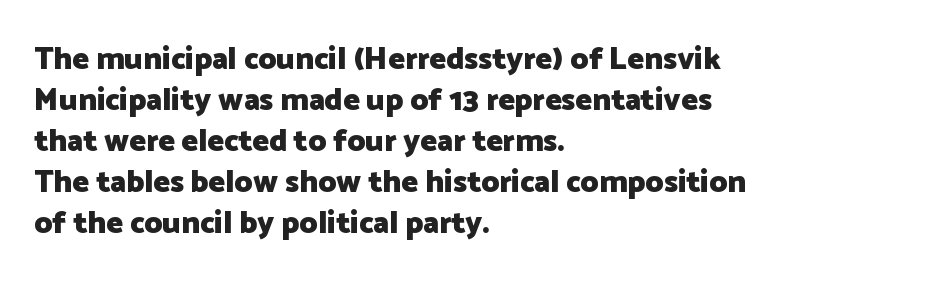
{"serif": "no", "italic": "no", "bold": "yes", "weight": "heavy", "width": "normal", "stroke_contrast": "low", "x_height": "medium", "monospaced": "no", "underline": "no", "align": "left", "line_spacing": "normal", "line_spacing_ratio": 1.32, "letter_spacing": "normal", "letter_spacing_em": 0.0, "glyph_px": 31}
